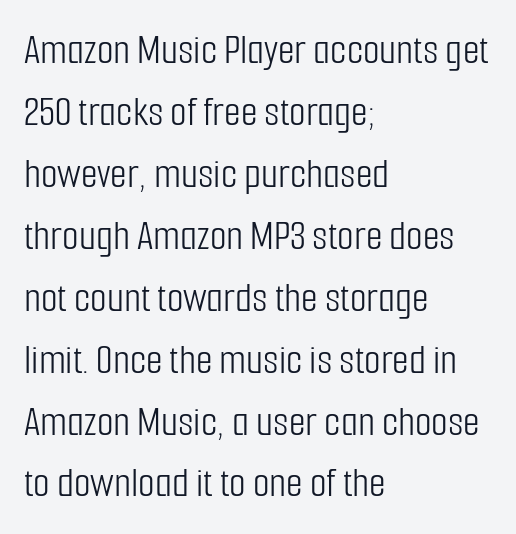
The designer went with a sans here, leaving each stem footless. Every row of glyphs begins at an identical x-position on the left. Any mark beneath the type? The region is blank. The characters are drawn with everyday or finer stroke widths. Each letter keeps its own natural width here, so spacing adapts to shape. The letterforms sit shoulder to shoulder at normal distance.
